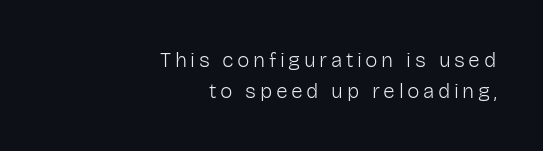
Ascenders rise straight up at ninety degrees. Short and long lines alike share a common ending point at right. A bare baseline throughout the passage. A typesetter would call this leading conventional body-copy spacing. The typesetting does not lean heavy: it is not bold.
